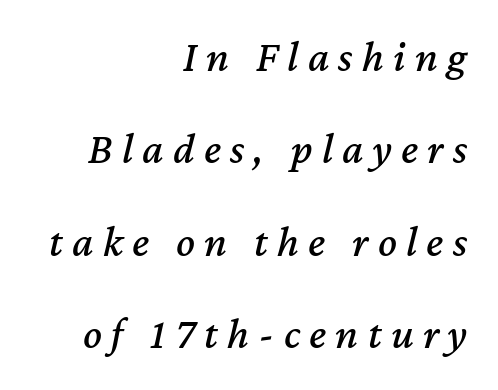
Each letter keeps its own natural width here, so spacing adapts to shape. The font's italic variant was chosen for this text. Observe the wide spacing: letters keep a clear distance from each other. Underline: absent. One-word summary of the alignment: right. Leading is clearly above the norm, producing a sparse column.
